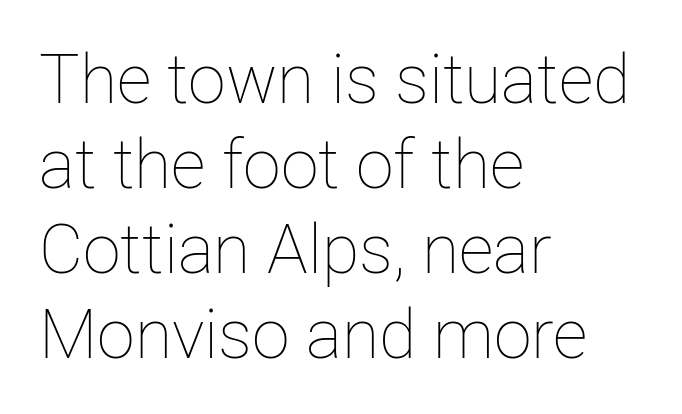
Casual observation: everything's shoved over to the left. Beneath every word, the page is bare. Here the glyphs are tracked normally, forming tight word shapes. Does the leading feel generous? No, just average. This sample uses an upright cut, with every glyph sitting square on the baseline.
